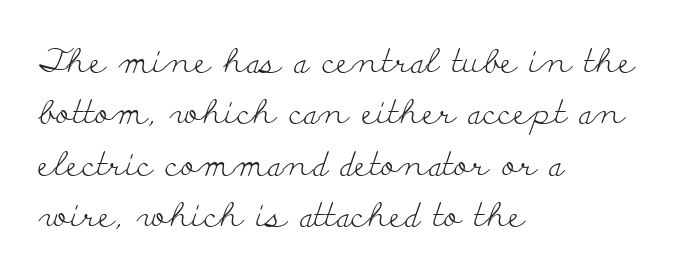
Type without underlining. Line spacing here is normal. Check where the strokes stop: tiny serifs finish them off. A light-to-regular cut is what we see here.
